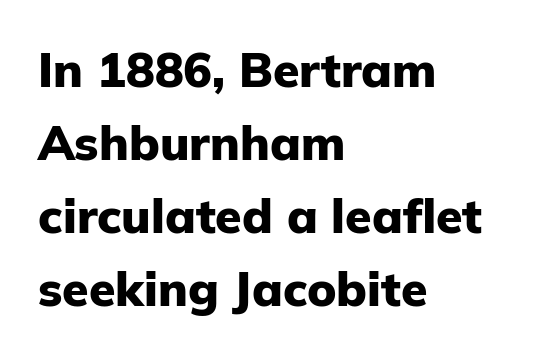
Q: Is the text bold? A: Yes.
Q: Is the text italic (slanted)? A: No, it is upright.
Q: Is the typeface a serif or a sans-serif typeface? A: Sans-serif.
Q: Is the text underlined? A: No.
Q: How is the paragraph aligned? A: Left-aligned.
Q: Is the spacing between letters normal or unusually wide? A: Normal.
Q: Is the spacing between lines tight, normal or loose? A: Normal.
Q: Width (condensed, normal, or wide)? A: Normal.
Q: Stroke contrast? A: Low.
Q: x-height? A: Medium.
Q: Monospaced? A: No.
